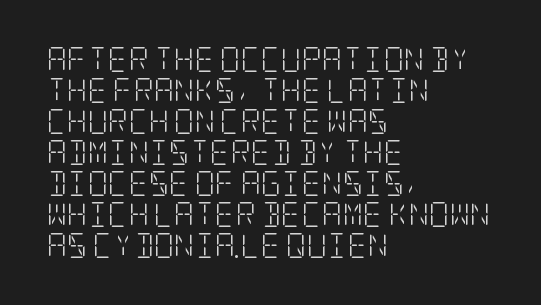
The image shows 25 px text type, upright; set left-aligned, line spacing 1.24x, normal letter spacing, not underlined.
